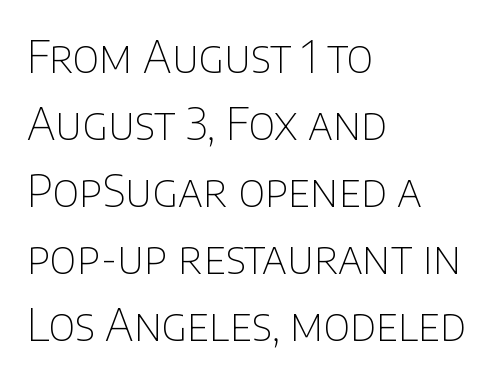
The image shows 44 px thin sans-serif type, upright; set left-aligned, normal line spacing (1.52x), normal letter spacing, not underlined; low stroke contrast and a large x-height.
